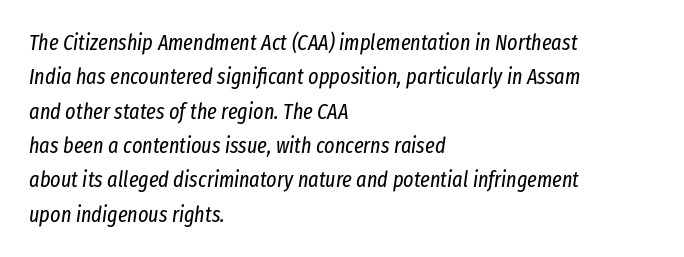
Q: Is the text bold? A: No.
Q: Is the text italic (slanted)? A: Yes, it leans right by about 8 degrees.
Q: Is the text underlined? A: No.
Q: How is the paragraph aligned? A: Left-aligned.
Q: Is the spacing between letters normal or unusually wide? A: Normal.
Q: Is the spacing between lines tight, normal or loose? A: Normal.
